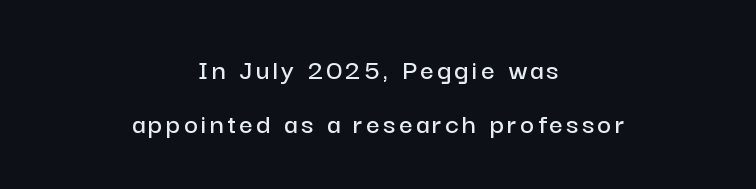
Q: Is the text italic (slanted)? A: No, it is upright.
Q: Is the typeface a serif or a sans-serif typeface? A: Sans-serif.
Q: Is the text underlined? A: No.
Q: How is the paragraph aligned? A: Centered.
Q: Width (condensed, normal, or wide)? A: Normal.
Q: Stroke contrast? A: Low.
Q: x-height? A: Medium.
Q: Monospaced? A: No.
